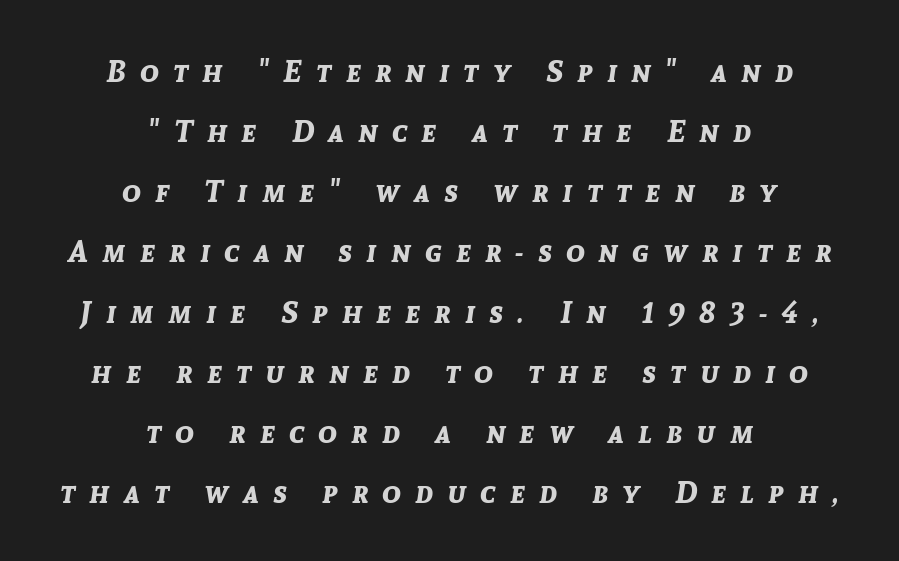
Q: Is the text bold? A: Yes.
Q: Is the text italic (slanted)? A: Yes, it leans right by about 8 degrees.
Q: Is the text underlined? A: No.
Q: How is the paragraph aligned? A: Centered.
Q: Is the spacing between letters normal or unusually wide? A: Unusually wide.
Q: Is the spacing between lines tight, normal or loose? A: Loose.
Q: Width (condensed, normal, or wide)? A: Normal.
Q: Stroke contrast? A: Low.
Q: x-height? A: Medium.
Q: Monospaced? A: No.
